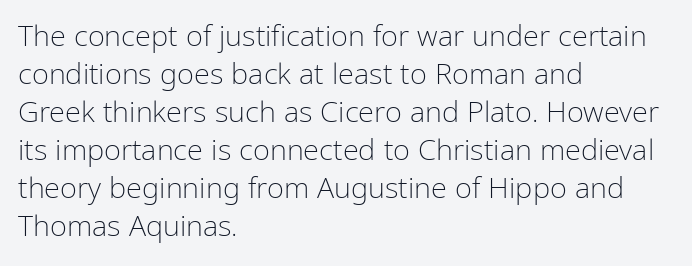
Q: Is the text bold? A: No.
Q: Is the text italic (slanted)? A: No, it is upright.
Q: Is the typeface a serif or a sans-serif typeface? A: Sans-serif.
Q: Is the text underlined? A: No.
Q: How is the paragraph aligned? A: Left-aligned.
Q: Is the spacing between letters normal or unusually wide? A: Normal.
Q: Is the spacing between lines tight, normal or loose? A: Normal.
Q: Width (condensed, normal, or wide)? A: Condensed.
Q: Stroke contrast? A: Low.
Q: x-height? A: Medium.
Q: Monospaced? A: No.
